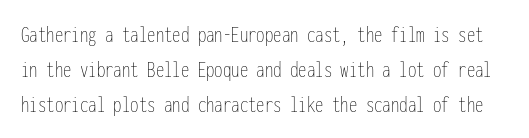
{"italic": "no", "bold": "no", "underline": "no", "line_spacing": "normal", "line_spacing_ratio": 1.45, "letter_spacing": "normal", "letter_spacing_em": 0.0, "glyph_px": 24}
